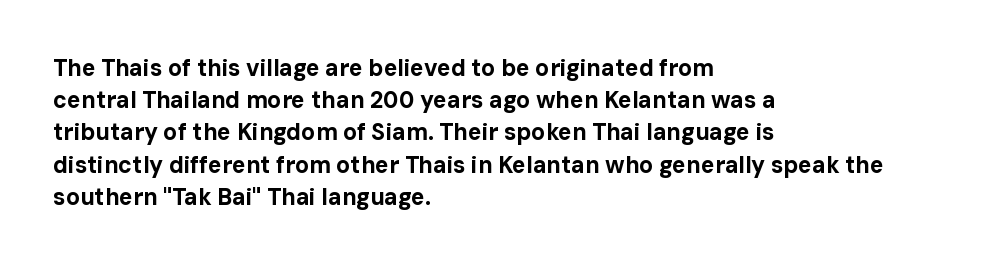
The image shows 23 px bold type, upright; set left-aligned, normal line spacing (1.4x), normal letter spacing, not underlined.
